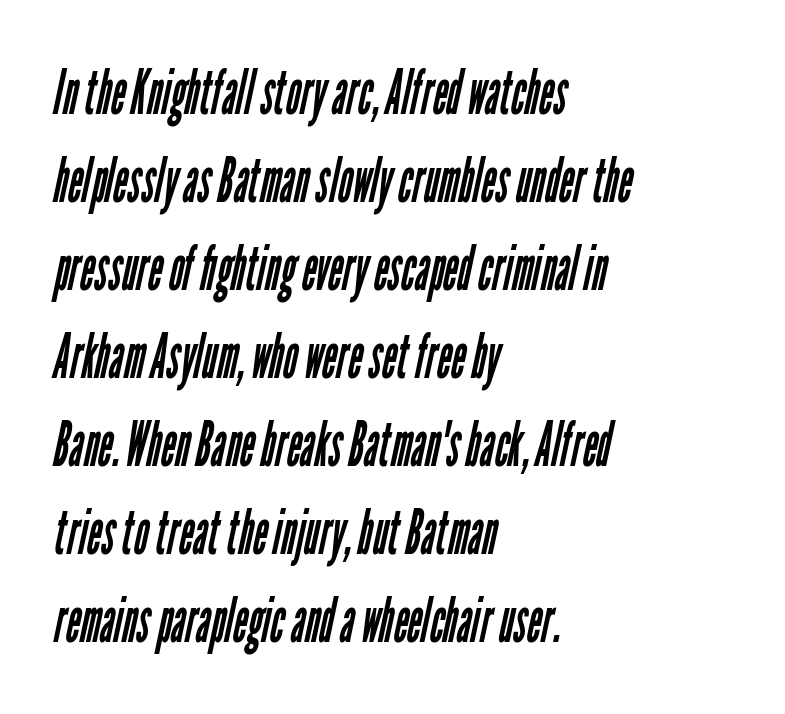
Every row of glyphs begins at an identical x-position on the left. A light-to-regular cut is what we see here. The area under the type is left untouched. Check where the strokes stop: nothing finishes them off — pure sans. What stands out about the letter spacing? Nothing — it is the standard amount. Character widths vary here, with narrow letters taking less room than wide ones.
